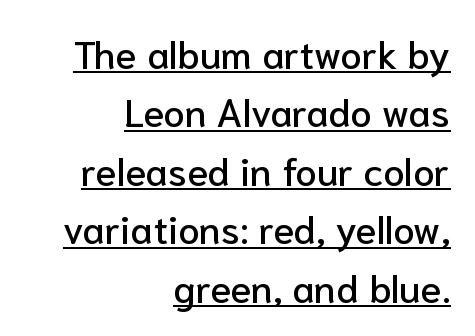
The image shows 39 px sans-serif type, upright; set right-aligned, normal line spacing (1.5x), normal letter spacing, underlined; low stroke contrast and a medium x-height.
